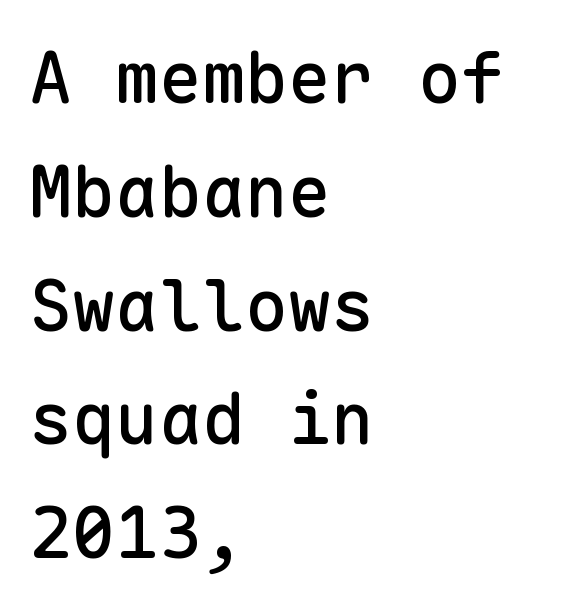
{"serif": "no", "italic": "no", "width": "normal", "stroke_contrast": "low", "x_height": "medium", "monospaced": "yes", "underline": "no", "align": "left", "line_spacing": "normal", "line_spacing_ratio": 1.58, "letter_spacing": "normal", "letter_spacing_em": 0.0, "glyph_px": 72}
